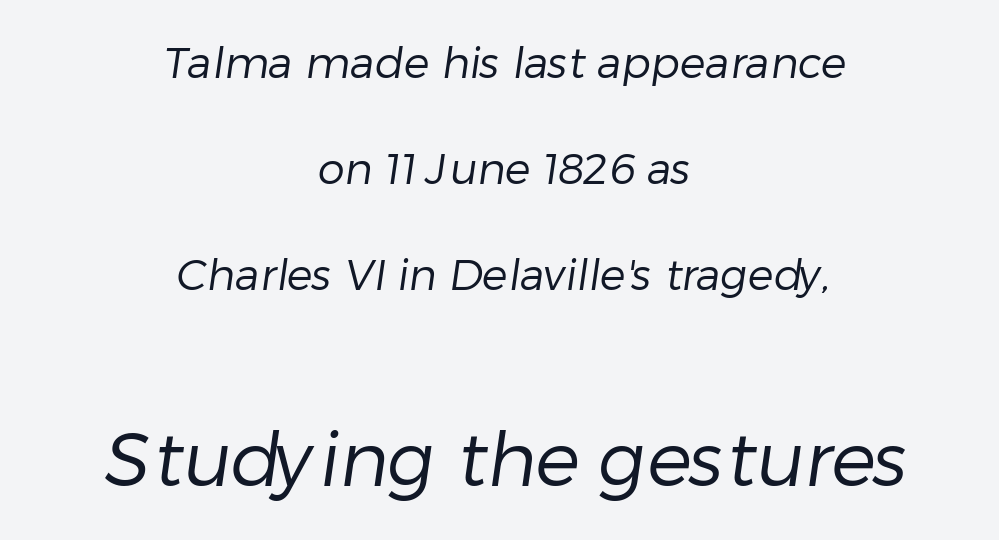
{"serif": "no", "bold": "no", "weight": "regular", "width": "normal", "stroke_contrast": "low", "x_height": "medium", "monospaced": "no", "underline": "no", "align": "center", "line_spacing": "loose", "line_spacing_ratio": 2.46, "letter_spacing": "normal", "letter_spacing_em": 0.0, "larger_block": "second", "size_ratio": 1.74, "glyph_px": 75}
